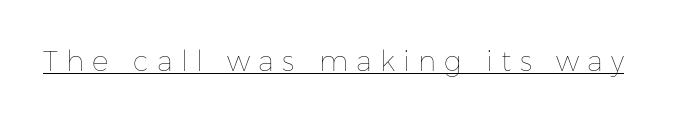
The image shows 28 px thin type, upright; set unusually wide letter spacing (+0.29 em), underlined; low stroke contrast and a medium x-height.
